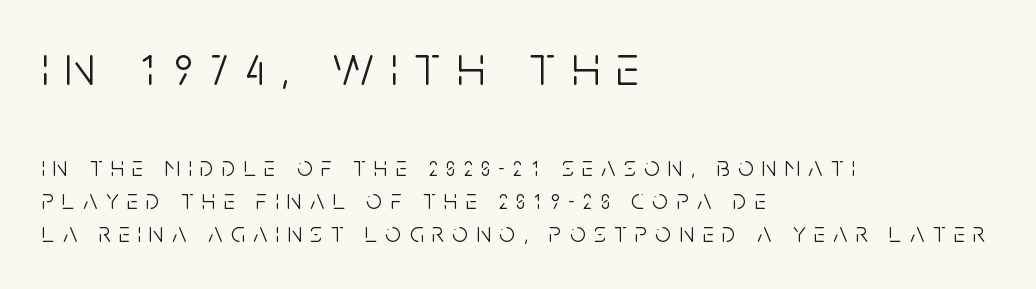
The image shows 57 px light, condensed sans-serif type, upright; set left-aligned, line spacing 1.18x, unusually wide letter spacing (+0.29 em), not underlined; the first (top) block is 2.04x larger; low stroke contrast and a large x-height.
